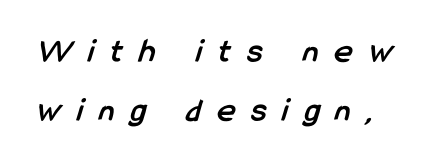
The image shows 34 px semibold, condensed sans-serif type; set line spacing 1.73x, unusually wide letter spacing (+0.48 em), not underlined; low stroke contrast and a medium x-height.
